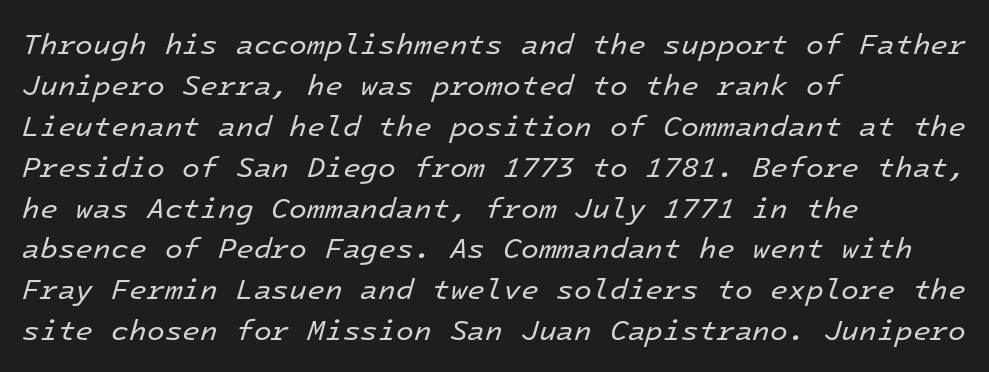
Q: Is the text bold? A: No.
Q: Is the text italic (slanted)? A: Yes, it leans right by about 16 degrees.
Q: Is the text underlined? A: No.
Q: How is the paragraph aligned? A: Left-aligned.
Q: Is the spacing between letters normal or unusually wide? A: Normal.
Q: Is the spacing between lines tight, normal or loose? A: Normal.
Q: Width (condensed, normal, or wide)? A: Normal.
Q: Stroke contrast? A: Low.
Q: x-height? A: Medium.
Q: Monospaced? A: Yes.
